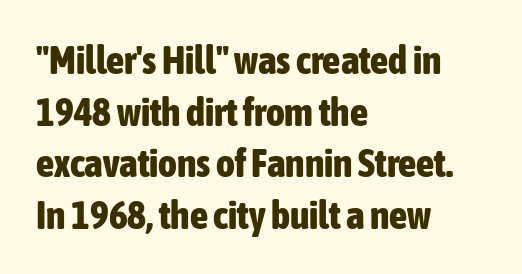
The image shows 40 px bold, condensed sans-serif type, upright; set left-aligned, normal line spacing (1.29x), normal letter spacing, not underlined; low stroke contrast and a medium x-height.
